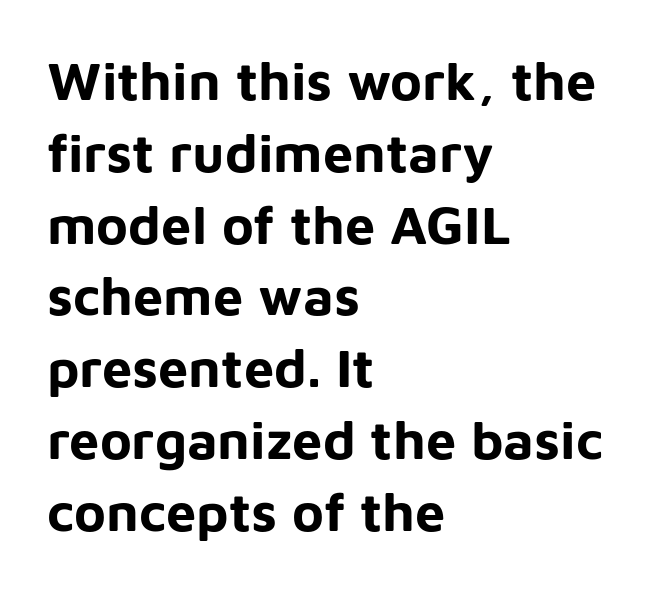
Q: Is the text bold? A: Yes.
Q: Is the text italic (slanted)? A: No, it is upright.
Q: Is the typeface a serif or a sans-serif typeface? A: Sans-serif.
Q: Is the text underlined? A: No.
Q: How is the paragraph aligned? A: Left-aligned.
Q: Is the spacing between letters normal or unusually wide? A: Normal.
Q: Is the spacing between lines tight, normal or loose? A: Normal.
Q: Width (condensed, normal, or wide)? A: Normal.
Q: Stroke contrast? A: Low.
Q: x-height? A: Medium.
Q: Monospaced? A: No.
